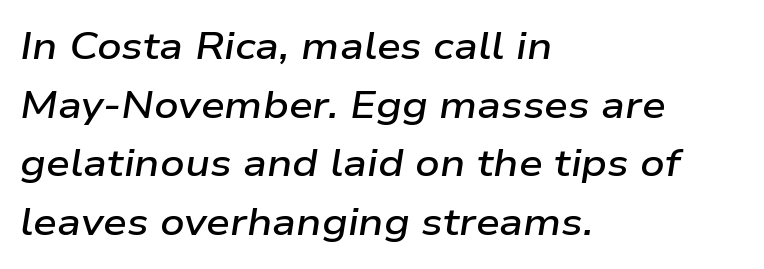
The image shows 38 px semibold, wide type, italic (leaning right); set left-aligned, normal line spacing (1.54x), normal letter spacing, not underlined; low stroke contrast and a medium x-height.
